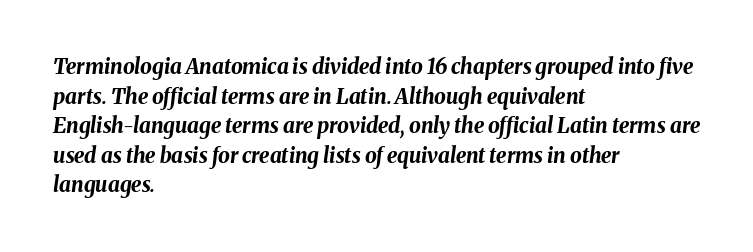
The image shows 21 px bold type, italic (leaning right); set left-aligned, normal line spacing (1.41x), normal letter spacing, not underlined.
